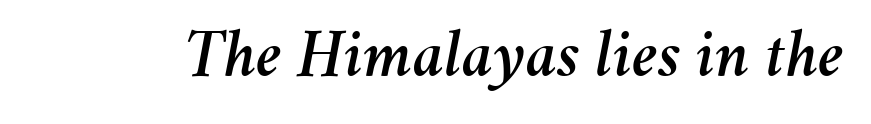
The image shows 69 px text type, italic (leaning right); set normal letter spacing, not underlined; medium stroke contrast and a medium x-height.
